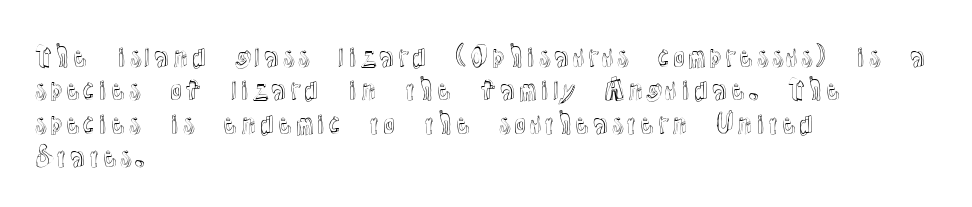
Beneath every word, the page is bare. Evenly set lines give the paragraph a standard silhouette. The compositor pushed each line to the left boundary. Spacing between characters is what you'd get straight out of the box. When letters stand straight like this, we call the style roman or upright.
